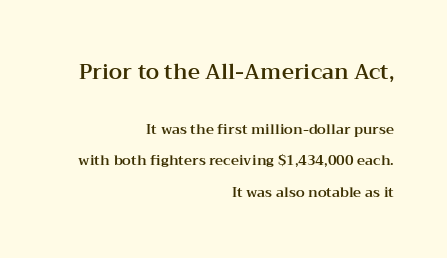
Q: Is the text italic (slanted)? A: No, it is upright.
Q: Is the text underlined? A: No.
Q: How is the paragraph aligned? A: Right-aligned.
Q: Is the spacing between letters normal or unusually wide? A: Normal.
Q: Is the spacing between lines tight, normal or loose? A: Loose.
Q: Which block of text is set in a larger size, the first (top) or the second (bottom)? A: The first (top) one.
